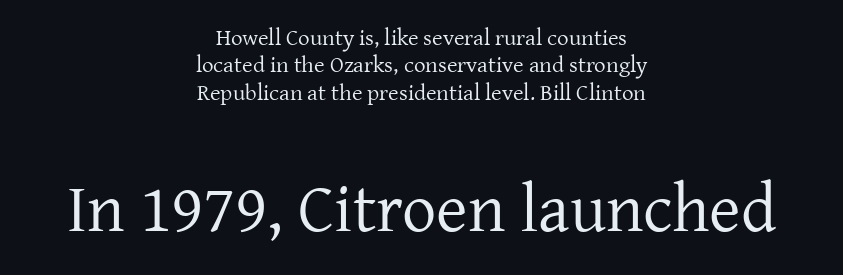
{"serif": "yes", "italic": "no", "bold": "no", "weight": "regular", "width": "normal", "stroke_contrast": "low", "x_height": "medium", "monospaced": "no", "underline": "no", "align": "center", "line_spacing_ratio": 1.19, "letter_spacing": "normal", "letter_spacing_em": 0.0, "larger_block": "second", "size_ratio": 2.96, "glyph_px": 68}
